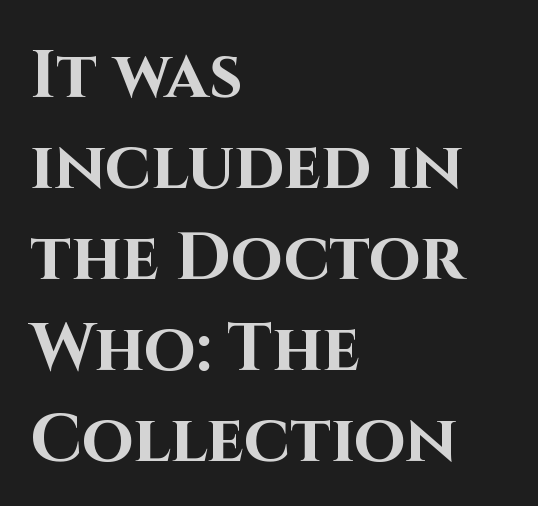
No italicization has been applied; the sample stays upright. The specimen omits any rule beneath the text block's lines. How would I describe the line gaps? Plain and ordinary. The compositor pushed each line to the left boundary. The rendering shows plain stroke endings on the letterforms — a sans-serif design. Think of a printed novel: that variable character pitch is what you see here.
